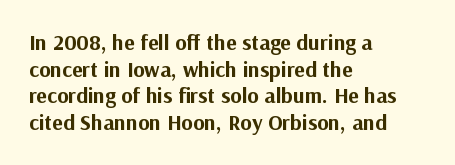
Q: Is the text bold? A: Yes.
Q: Is the text italic (slanted)? A: No, it is upright.
Q: Is the text underlined? A: No.
Q: How is the paragraph aligned? A: Left-aligned.
Q: Is the spacing between letters normal or unusually wide? A: Normal.
